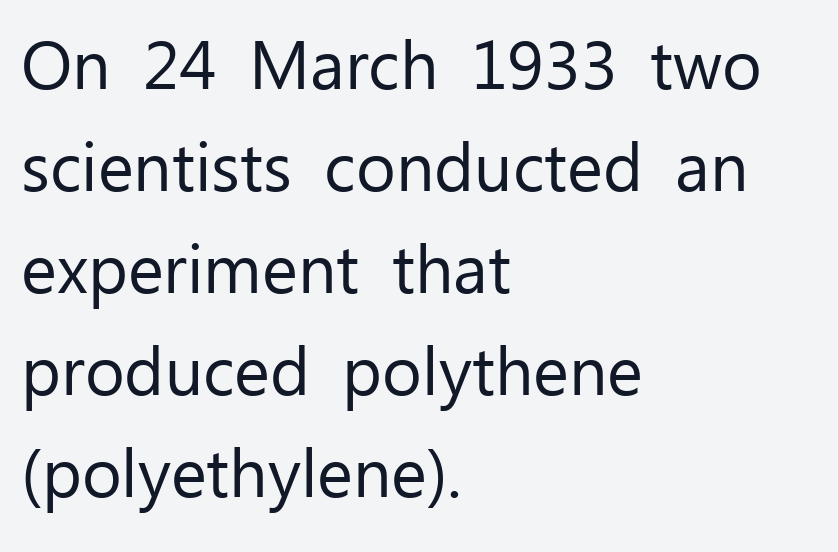
The passage shown has conventional tracking throughout. If you measured baseline to baseline, you'd find a middling distance. The passage is arranged the way most books set body copy — flush left. No heavy texture on the line: the type isn't bold. Tall strokes in this sample are plumb rather than angled. Regarding serifs, this sample does without them.
